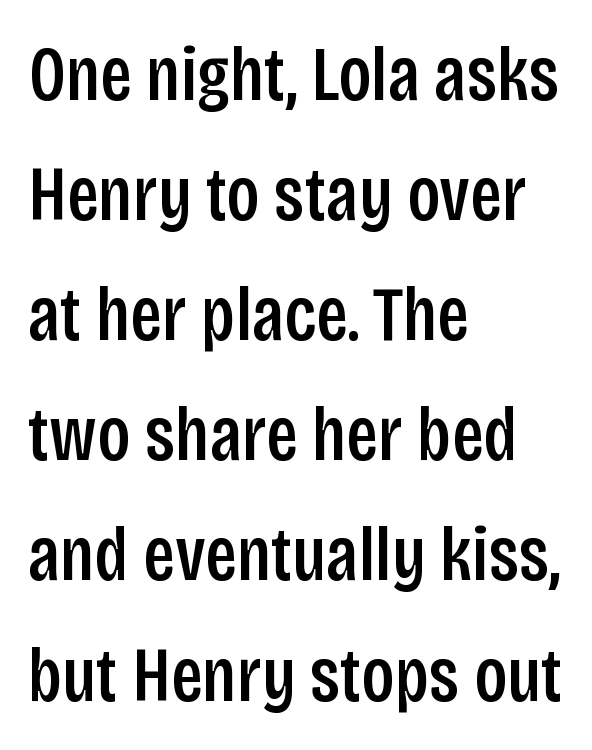
Posture: vertical. Look at the bottom of the vertical strokes: they stop flat, with no serifs. The lines in this sample share a left origin and differ only in where they stop. Bare-footed words on every line.
